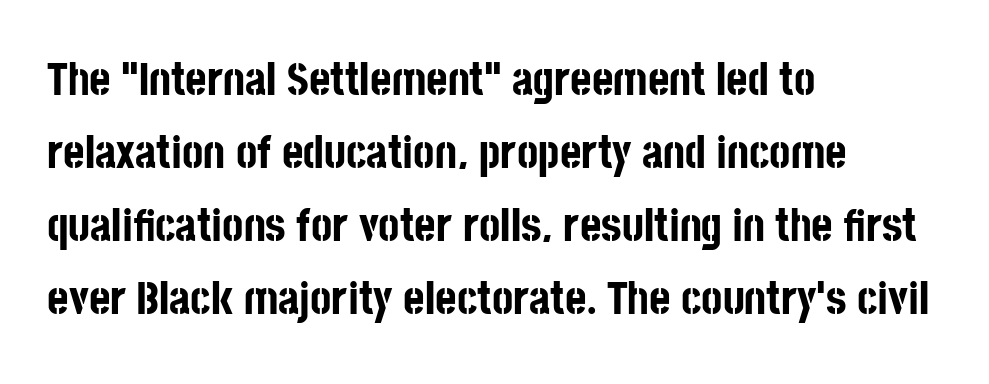
Varying glyph widths throughout — classic text-font behaviour. What stands out about the letter spacing? Nothing — it is the standard amount. Rows of type keep a routine distance in the vertical direction. Casual observation: everything's shoved over to the left. You can tell from the bare stems that sans-serif type was used.
